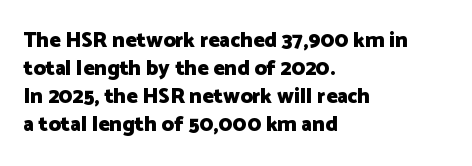
Q: Is the text bold? A: Yes.
Q: Is the text italic (slanted)? A: No, it is upright.
Q: Is the text underlined? A: No.
Q: How is the paragraph aligned? A: Left-aligned.
Q: Is the spacing between letters normal or unusually wide? A: Normal.
Q: Is the spacing between lines tight, normal or loose? A: Normal.
